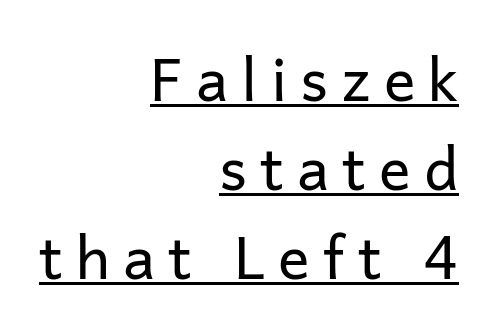
The leading is moderate, giving the passage an even texture. The sample's only ornament is a line tracing under the words. Do the letters lean? They stand straight. Look at the bottom of the vertical strokes: they stop flat, with no serifs. The passage shown has open, widely tracked lettering throughout.
